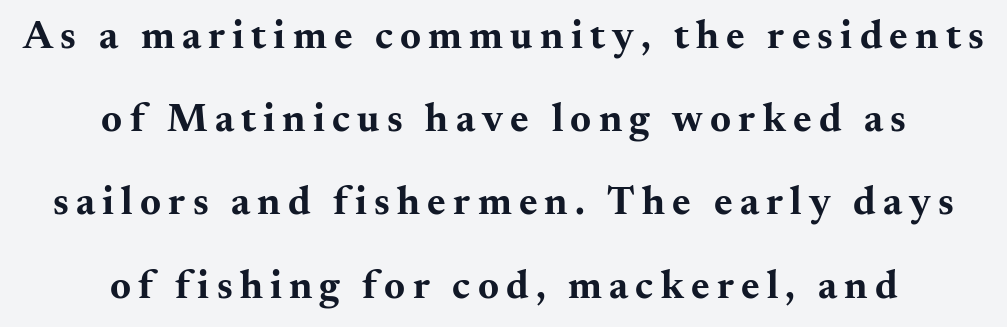
The letters are bold, with thick, heavy strokes. Underline: absent. Line spacing here is loose. In terms of posture, this sample is upright.
